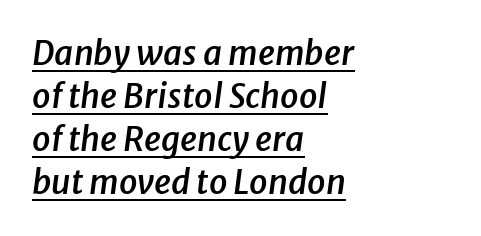
Q: Is the text bold? A: Semi-bold.
Q: Is the text italic (slanted)? A: Yes, it leans right by about 8 degrees.
Q: Is the text underlined? A: Yes.
Q: How is the paragraph aligned? A: Left-aligned.
Q: Is the spacing between letters normal or unusually wide? A: Normal.
Q: Is the spacing between lines tight, normal or loose? A: Normal.
Q: Width (condensed, normal, or wide)? A: Normal.
Q: Stroke contrast? A: Low.
Q: x-height? A: Medium.
Q: Monospaced? A: No.
